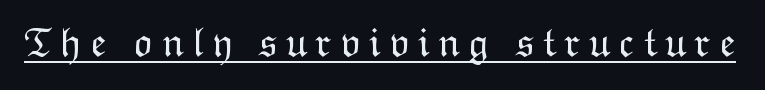
Q: Is the text bold? A: No.
Q: Is the text italic (slanted)? A: No, it is upright.
Q: Is the text underlined? A: Yes.
Q: Width (condensed, normal, or wide)? A: Normal.
Q: Stroke contrast? A: Low.
Q: x-height? A: Medium.
Q: Monospaced? A: No.
